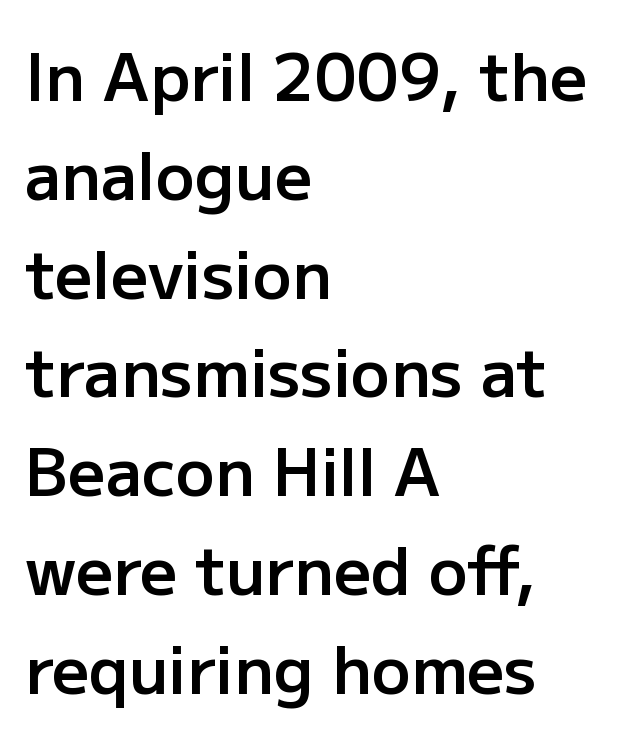
Q: Is the text bold? A: Semi-bold.
Q: Is the text italic (slanted)? A: No, it is upright.
Q: Is the typeface a serif or a sans-serif typeface? A: Sans-serif.
Q: Is the text underlined? A: No.
Q: How is the paragraph aligned? A: Left-aligned.
Q: Is the spacing between letters normal or unusually wide? A: Normal.
Q: Is the spacing between lines tight, normal or loose? A: Normal.
Q: Width (condensed, normal, or wide)? A: Normal.
Q: Stroke contrast? A: Low.
Q: x-height? A: Medium.
Q: Monospaced? A: No.
